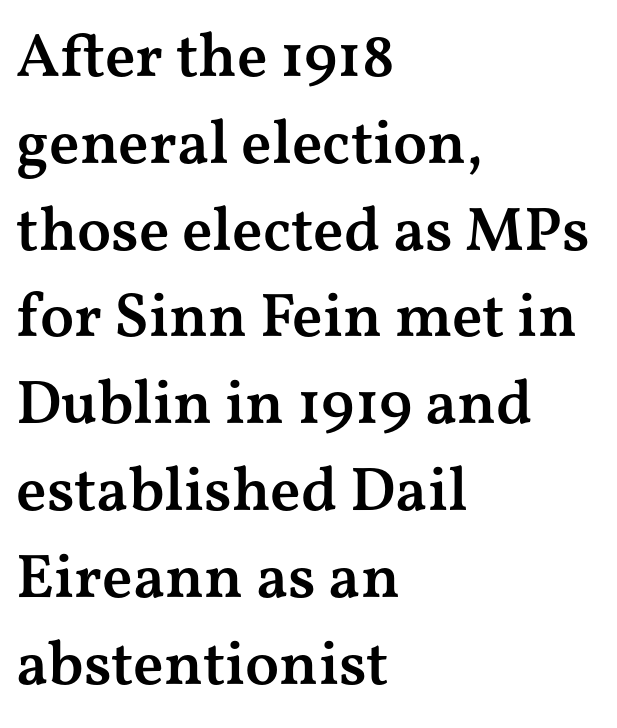
The image shows 62 px semibold, wide serif type, upright; set left-aligned, normal line spacing (1.4x), normal letter spacing, not underlined; medium stroke contrast and a medium x-height.
